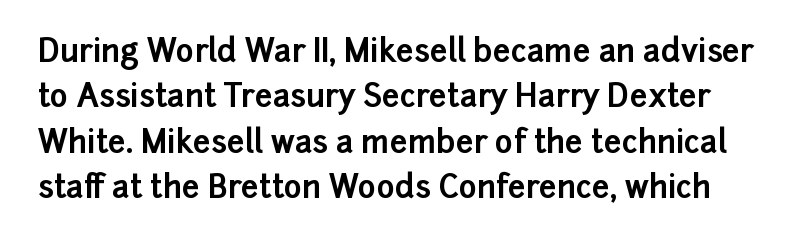
{"serif": "no", "italic": "no", "bold": "yes", "weight": "bold", "width": "normal", "stroke_contrast": "low", "x_height": "medium", "monospaced": "no", "underline": "no", "line_spacing": "normal", "line_spacing_ratio": 1.46, "letter_spacing": "normal", "letter_spacing_em": 0.0, "glyph_px": 31}
